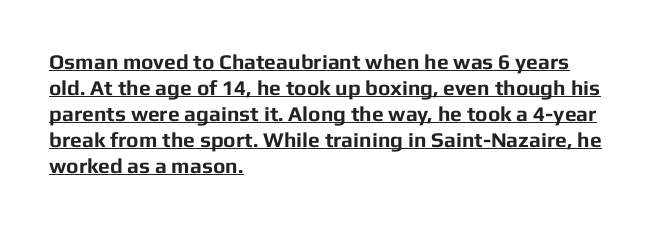
{"italic": "no", "bold": "yes", "underline": "yes", "align": "left", "line_spacing_ratio": 1.24, "letter_spacing": "normal", "letter_spacing_em": 0.0, "glyph_px": 21}
